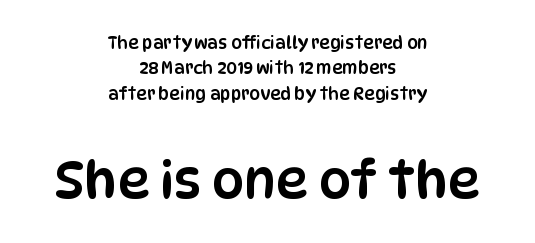
Q: Is the text italic (slanted)? A: No, it is upright.
Q: Is the typeface a serif or a sans-serif typeface? A: Sans-serif.
Q: Is the text underlined? A: No.
Q: How is the paragraph aligned? A: Centered.
Q: Is the spacing between letters normal or unusually wide? A: Normal.
Q: Is the spacing between lines tight, normal or loose? A: Normal.
Q: Which block of text is set in a larger size, the first (top) or the second (bottom)? A: The second (bottom) one.
Q: Width (condensed, normal, or wide)? A: Condensed.
Q: Stroke contrast? A: Low.
Q: x-height? A: Large.
Q: Monospaced? A: No.
